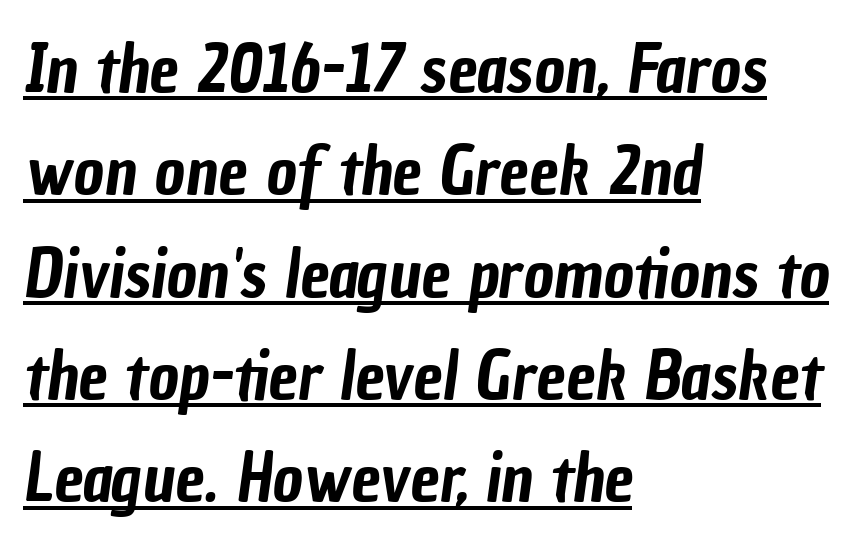
{"serif": "no", "width": "condensed", "stroke_contrast": "low", "x_height": "medium", "monospaced": "no", "underline": "yes", "align": "left", "line_spacing": "normal", "line_spacing_ratio": 1.55, "letter_spacing": "normal", "letter_spacing_em": 0.0, "glyph_px": 66}
